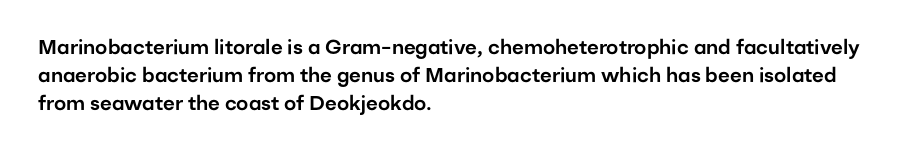
{"italic": "no", "underline": "no", "align": "left", "line_spacing": "normal", "line_spacing_ratio": 1.41, "letter_spacing": "normal", "letter_spacing_em": 0.0, "glyph_px": 20}
